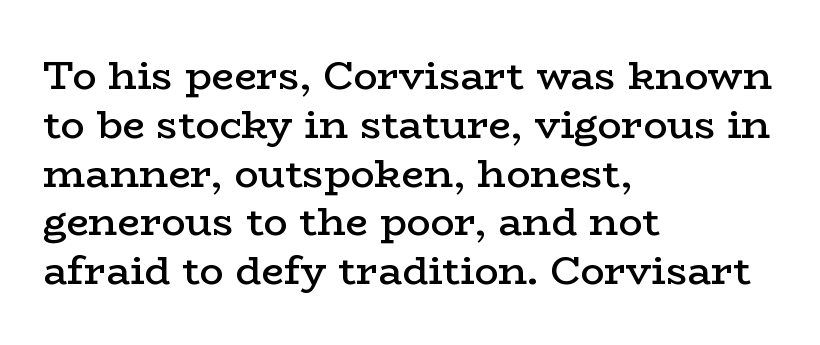
{"serif": "yes", "italic": "no", "bold": "semi", "weight": "semibold", "width": "wide", "stroke_contrast": "low", "x_height": "medium", "monospaced": "no", "underline": "no", "align": "left", "line_spacing_ratio": 1.22, "letter_spacing": "normal", "letter_spacing_em": 0.0, "glyph_px": 40}
